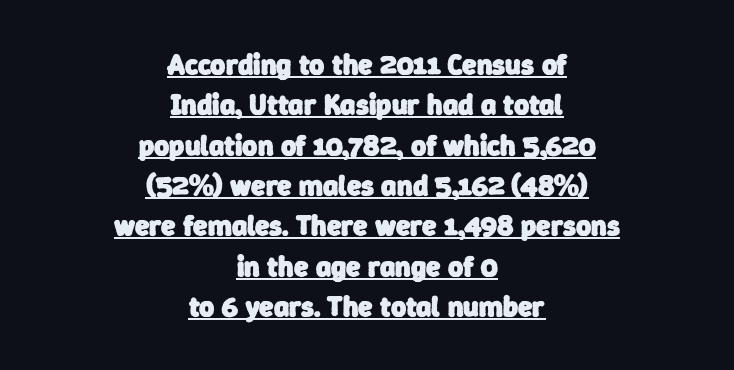
{"serif": "no", "bold": "yes", "weight": "heavy", "width": "normal", "stroke_contrast": "low", "x_height": "medium", "monospaced": "no", "underline": "yes", "align": "center", "line_spacing": "normal", "line_spacing_ratio": 1.39, "letter_spacing": "normal", "letter_spacing_em": 0.0, "glyph_px": 29}
